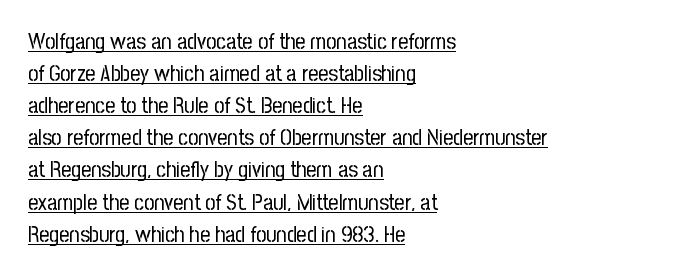
Q: Is the text bold? A: No.
Q: Is the text italic (slanted)? A: No, it is upright.
Q: Is the text underlined? A: Yes.
Q: How is the paragraph aligned? A: Left-aligned.
Q: Is the spacing between letters normal or unusually wide? A: Normal.
Q: Is the spacing between lines tight, normal or loose? A: Normal.
